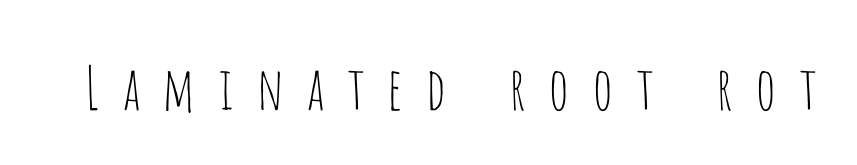
The image shows 59 px thin, condensed sans-serif type, upright; set unusually wide letter spacing (+0.34 em), not underlined; low stroke contrast and a large x-height.
